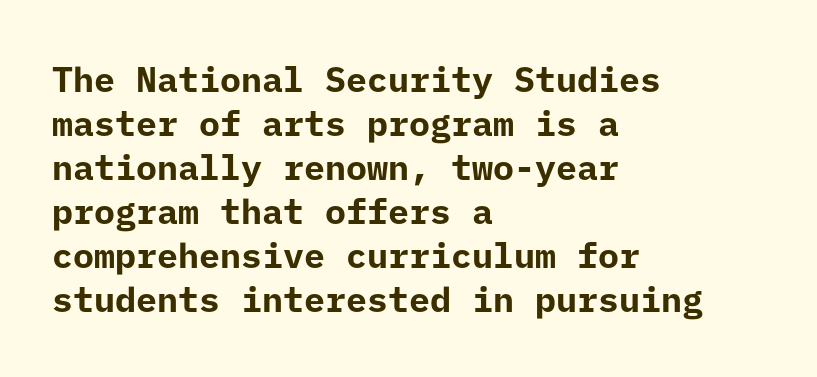
Q: Is the text bold? A: Yes.
Q: Is the text italic (slanted)? A: No, it is upright.
Q: Is the typeface a serif or a sans-serif typeface? A: Sans-serif.
Q: Is the text underlined? A: No.
Q: How is the paragraph aligned? A: Left-aligned.
Q: Is the spacing between letters normal or unusually wide? A: Normal.
Q: Is the spacing between lines tight, normal or loose? A: Normal.
Q: Width (condensed, normal, or wide)? A: Normal.
Q: Stroke contrast? A: Low.
Q: x-height? A: Medium.
